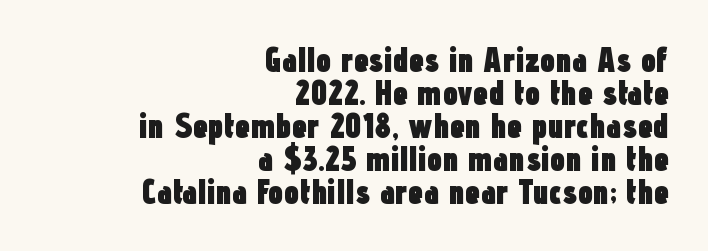
A typesetter would mark this as roman, not italic. These lines are rendered in a variable-pitch font. The rendering anchors every line to the right-hand side. Descenders are the only things crossing below the line.
